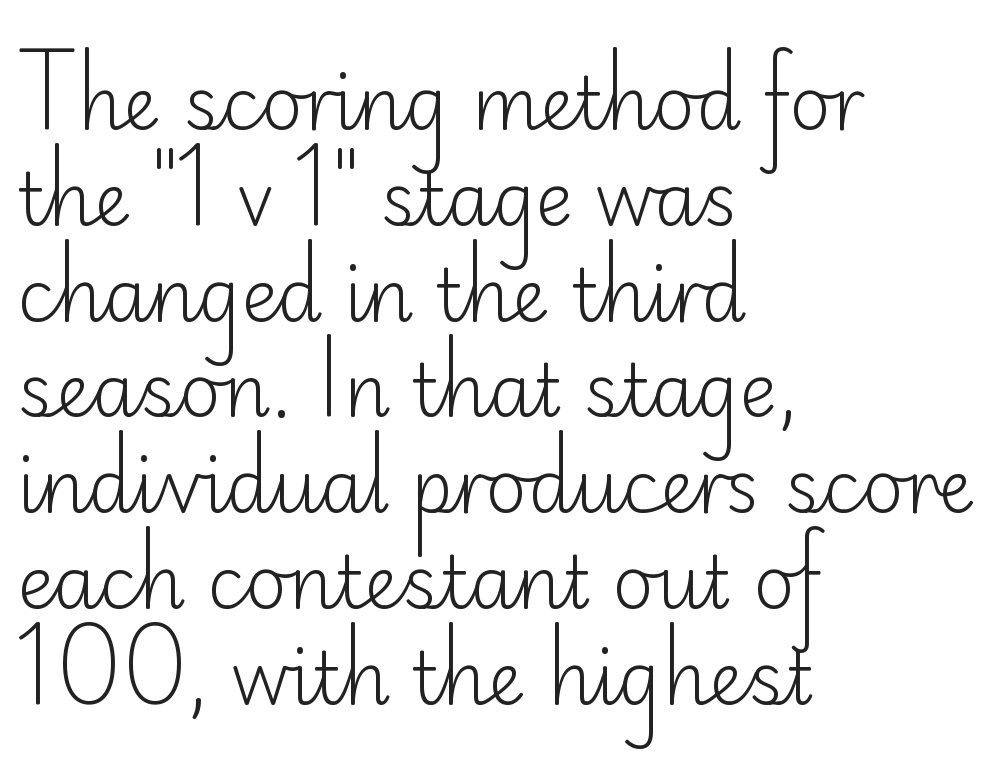
The image shows 72 px light sans-serif type, upright; set left-aligned, normal line spacing (1.33x), normal letter spacing, not underlined; low stroke contrast and a small x-height.
